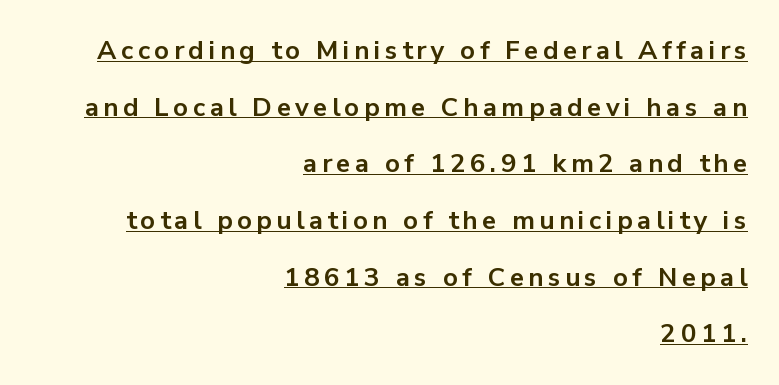
{"italic": "no", "bold": "yes", "underline": "yes", "align": "right", "line_spacing": "loose", "line_spacing_ratio": 2.18, "glyph_px": 26}
